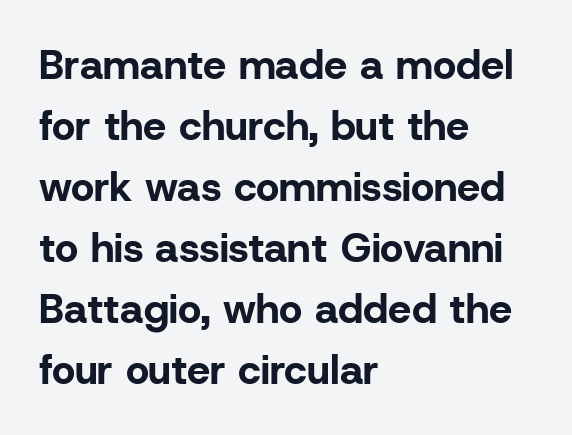
The image shows 41 px bold sans-serif type, upright; set left-aligned, normal line spacing (1.49x), normal letter spacing, not underlined; low stroke contrast and a medium x-height.
